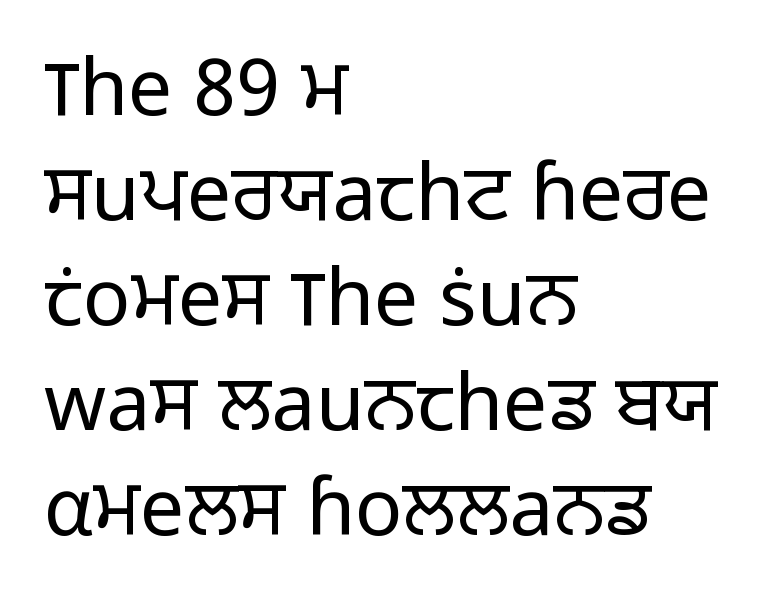
Nothing unusual about the tracking: characters are spaced as the font intends. Baseline-to-baseline distance is the conventional proportion of letter height. The passage shown is typed in a proportional face where columns would drift. Posture: upright roman. Each row of text sits above clean, open space.
